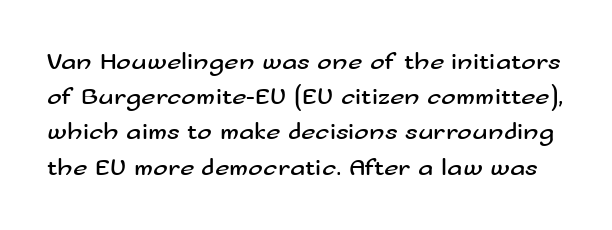
The image shows 25 px text type, upright; set normal line spacing (1.41x), normal letter spacing, not underlined.
